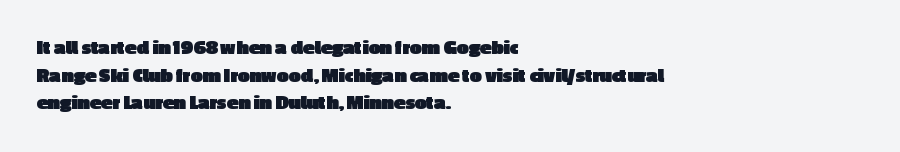
The image shows 21 px bold type, upright; set left-aligned, normal line spacing (1.31x), normal letter spacing, not underlined.
